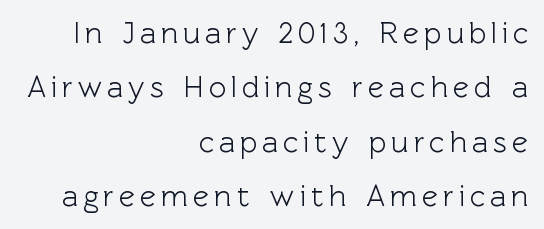
In CSS terms this would be text-align: right. The specimen omits any rule beneath the text block's lines. Vertical strokes here are truly vertical. Note the varied advance widths — an 'i' is clearly narrower than an 'm'. This rendering employs a face without finishing strokes, i.e., a sans-serif.
